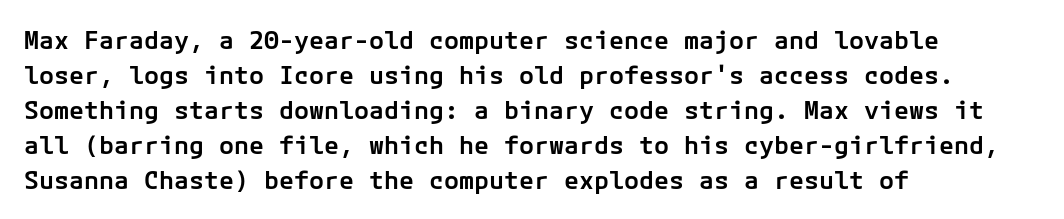
{"italic": "no", "bold": "semi", "underline": "no", "align": "left", "line_spacing": "normal", "line_spacing_ratio": 1.4, "letter_spacing": "normal", "letter_spacing_em": 0.0, "glyph_px": 25}
